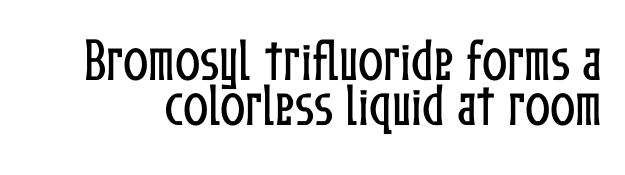
Q: Is the text italic (slanted)? A: No, it is upright.
Q: Is the text underlined? A: No.
Q: Is the spacing between letters normal or unusually wide? A: Normal.
Q: Is the spacing between lines tight, normal or loose? A: Tight.
Q: Width (condensed, normal, or wide)? A: Condensed.
Q: Stroke contrast? A: Low.
Q: x-height? A: Medium.
Q: Monospaced? A: No.
